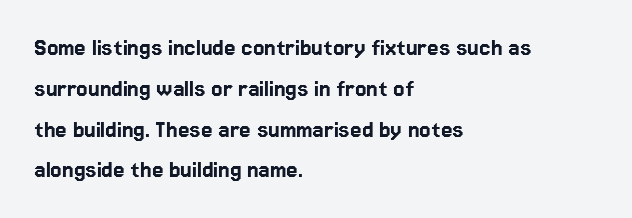
Q: Is the text italic (slanted)? A: No, it is upright.
Q: Is the text underlined? A: No.
Q: How is the paragraph aligned? A: Left-aligned.
Q: Is the spacing between letters normal or unusually wide? A: Normal.
Q: Is the spacing between lines tight, normal or loose? A: Normal.
